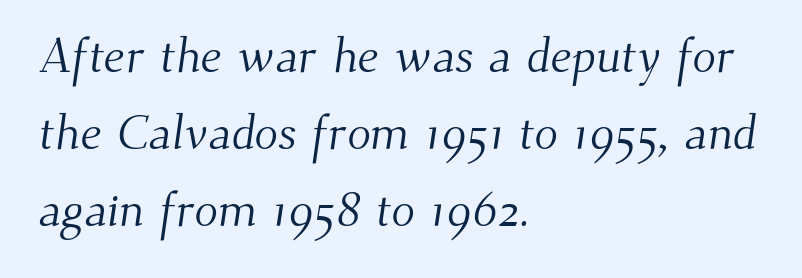
Unmarked baselines from the first word to the last. Counters stay open thanks to moderate or lighter strokes. Is this a fixed-width face? No — the glyphs have proportional, varying widths. Normally led — the rows are evenly, conventionally spaced. Here the glyphs are tracked normally, forming tight word shapes.
